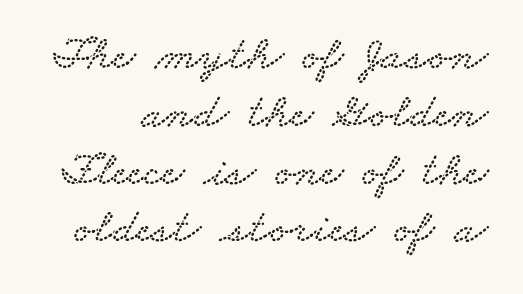
Check under the words: just untouched page. What kind of face is this? One with serifs. The line texture is even and compact thanks to regular tracking. Varying glyph widths throughout — classic text-font behaviour.
